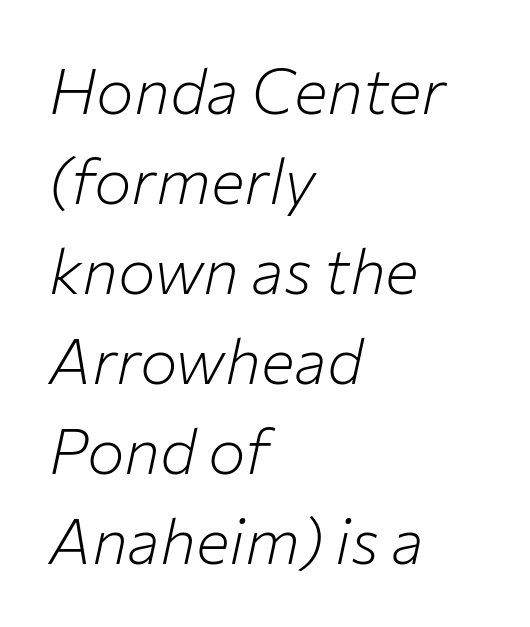
{"italic": "yes", "lean": "right", "slant_degrees": 12, "bold": "no", "weight": "light", "width": "normal", "stroke_contrast": "low", "x_height": "medium", "monospaced": "no", "underline": "no", "align": "left", "line_spacing": "normal", "line_spacing_ratio": 1.43, "letter_spacing": "normal", "letter_spacing_em": 0.0, "glyph_px": 63}
